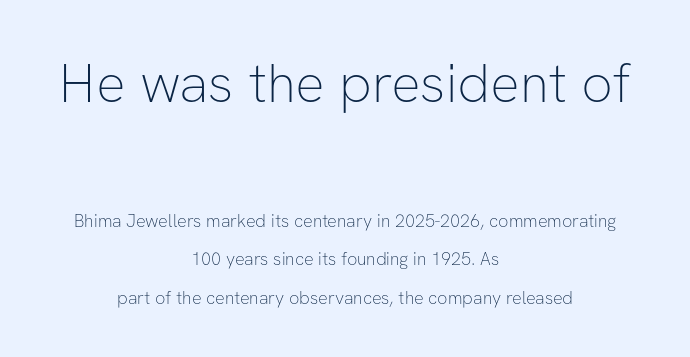
{"serif": "no", "italic": "no", "bold": "no", "weight": "thin", "width": "normal", "stroke_contrast": "low", "x_height": "medium", "monospaced": "no", "underline": "no", "align": "center", "line_spacing": "loose", "line_spacing_ratio": 2.14, "letter_spacing": "normal", "letter_spacing_em": 0.0, "larger_block": "first", "size_ratio": 3.06, "glyph_px": 55}
